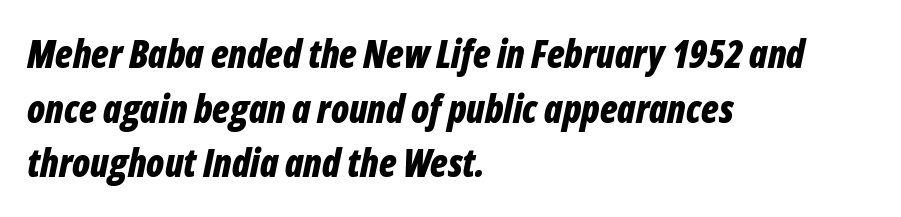
Q: Is the text bold? A: Yes.
Q: Is the text italic (slanted)? A: Yes, it leans right by about 12 degrees.
Q: Is the text underlined? A: No.
Q: How is the paragraph aligned? A: Left-aligned.
Q: Is the spacing between letters normal or unusually wide? A: Normal.
Q: Is the spacing between lines tight, normal or loose? A: Normal.
Q: Width (condensed, normal, or wide)? A: Condensed.
Q: Stroke contrast? A: Low.
Q: x-height? A: Medium.
Q: Monospaced? A: No.
